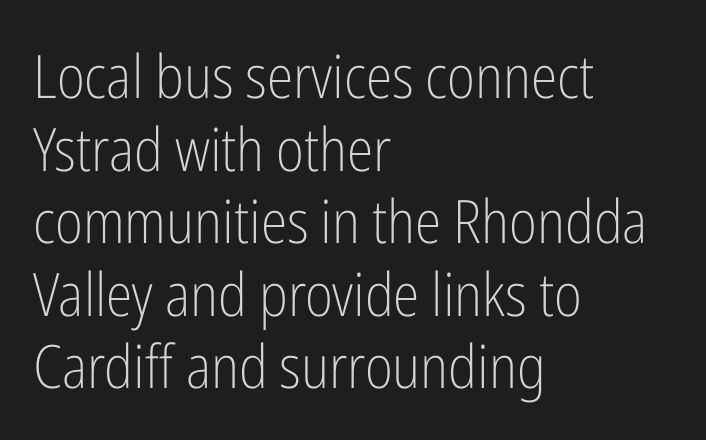
{"serif": "no", "italic": "no", "bold": "no", "weight": "light", "width": "condensed", "stroke_contrast": "low", "x_height": "medium", "monospaced": "no", "underline": "no", "align": "left", "line_spacing_ratio": 1.21, "letter_spacing": "normal", "letter_spacing_em": 0.0, "glyph_px": 60}
